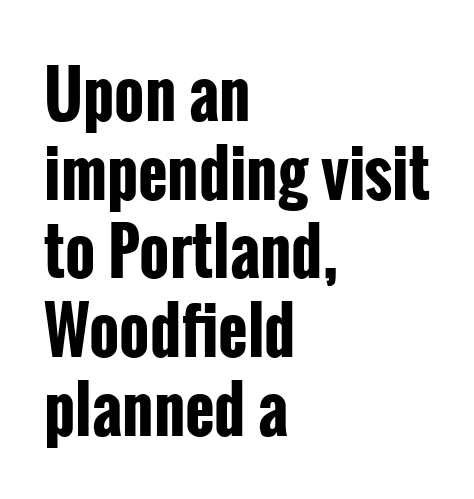
The image shows 64 px bold, condensed sans-serif type, upright; set left-aligned, line spacing 1.23x, normal letter spacing, not underlined; low stroke contrast and a medium x-height.
